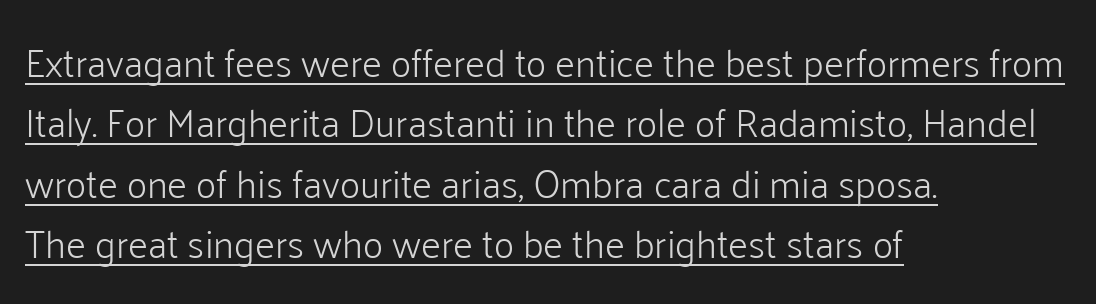
{"serif": "no", "italic": "no", "bold": "no", "weight": "light", "width": "normal", "stroke_contrast": "low", "x_height": "medium", "monospaced": "no", "underline": "yes", "align": "left", "line_spacing": "normal", "line_spacing_ratio": 1.55, "letter_spacing": "normal", "letter_spacing_em": 0.0, "glyph_px": 39}
